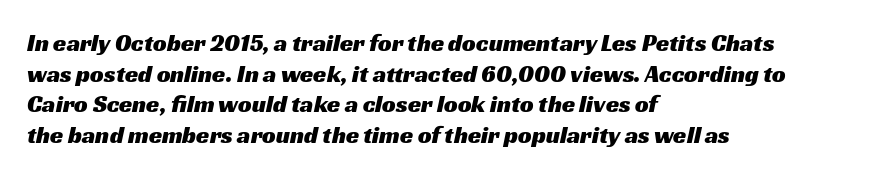
Each row of text sits above clean, open space. Here the glyphs are tracked normally, forming tight word shapes. Rows of type keep a routine distance in the vertical direction. Horizontally, the lines are justified to the leading edge only.
